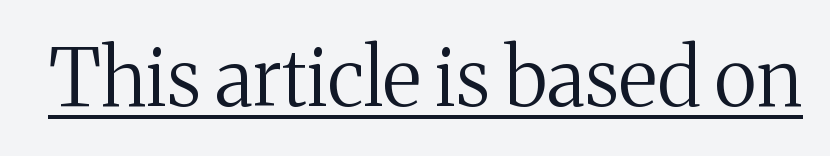
Vertical stems look standard width or narrower in stroke. The passage shown is typed in a proportional face where columns would drift. You could call the tracking neutral — neither tight nor loose. The type sits square on the baseline with zero lean.
